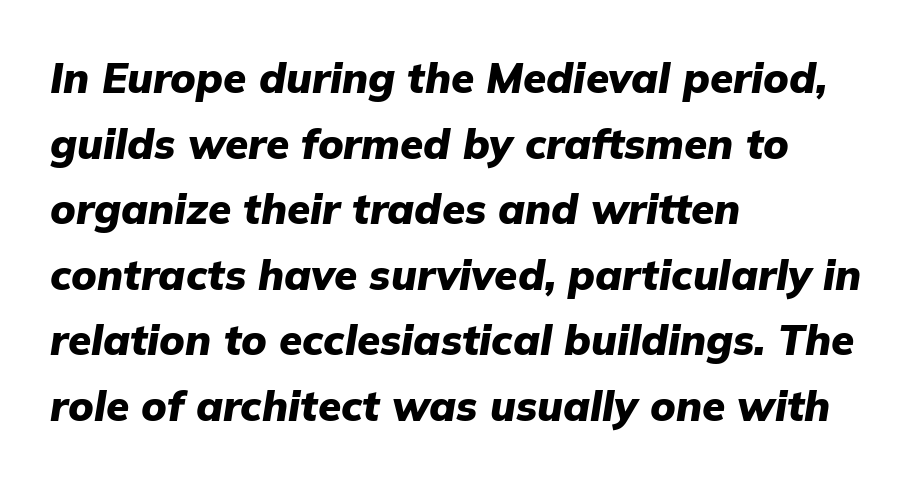
{"italic": "yes", "lean": "right", "slant_degrees": 9, "bold": "yes", "weight": "heavy", "width": "normal", "stroke_contrast": "low", "x_height": "medium", "monospaced": "no", "underline": "no", "align": "left", "line_spacing": "normal", "line_spacing_ratio": 1.56, "letter_spacing": "normal", "letter_spacing_em": 0.0, "glyph_px": 42}
